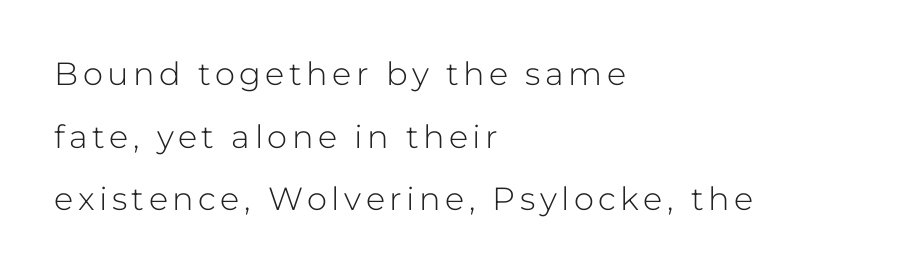
Alignment: flush left. This is sans-serif lettering, the kind often seen on screens and signage. Leading: increased. Varying glyph widths throughout — classic text-font behaviour. Weight class: somewhere from thin through regular.
